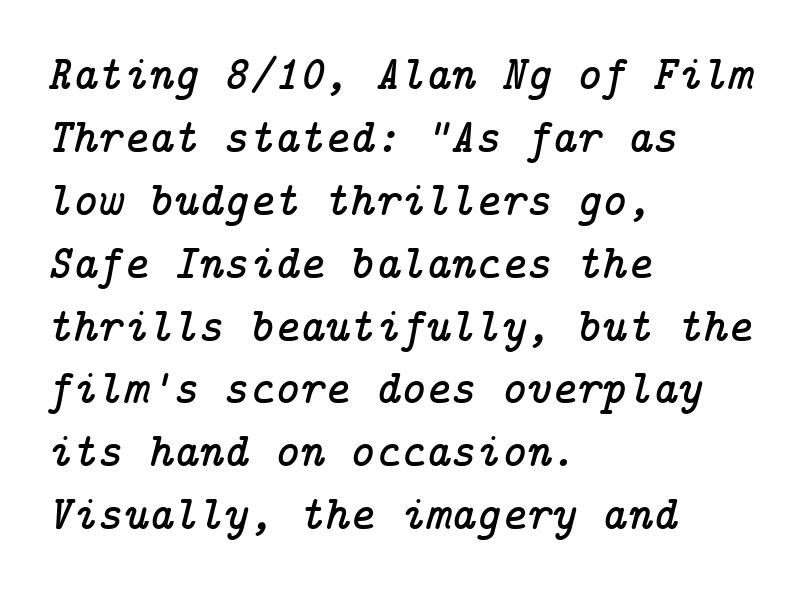
The image shows 48 px serif type, italic (leaning right); set left-aligned, normal line spacing (1.31x), normal letter spacing, not underlined; low stroke contrast and a medium x-height.
